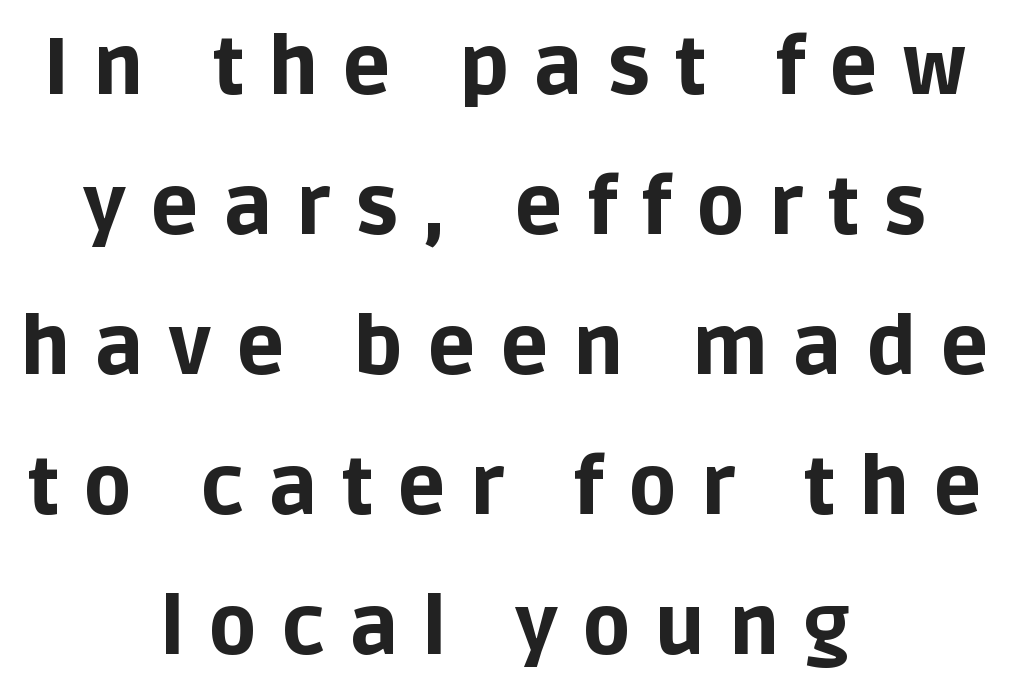
Note the varied advance widths — an 'i' is clearly narrower than an 'm'. Is the type bold? Yes — the strokes are clearly thick and heavy. A sans-serif font was chosen for this passage. The letters are spread apart with noticeably loose tracking. Italic? Not at all — the glyphs are vertical. Words float on clear page, feet unadorned.
